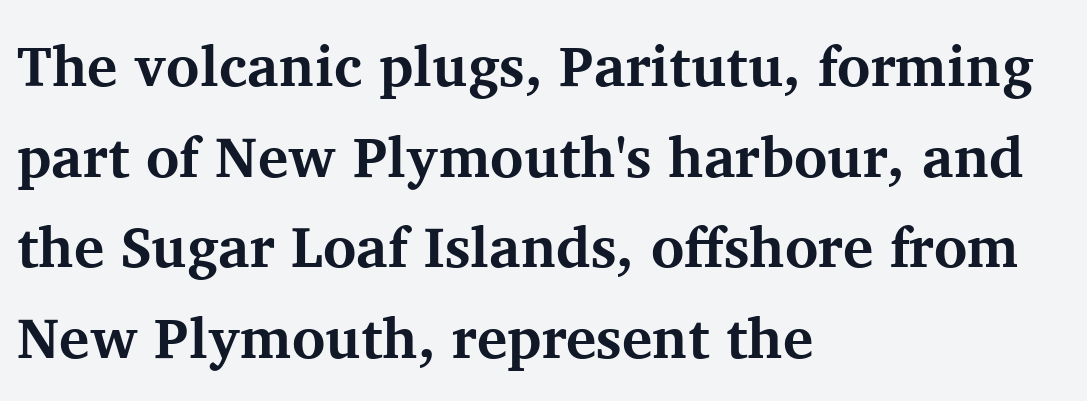
The image shows 57 px bold serif type, upright; set left-aligned, normal line spacing (1.59x), normal letter spacing, not underlined; medium stroke contrast and a medium x-height.
